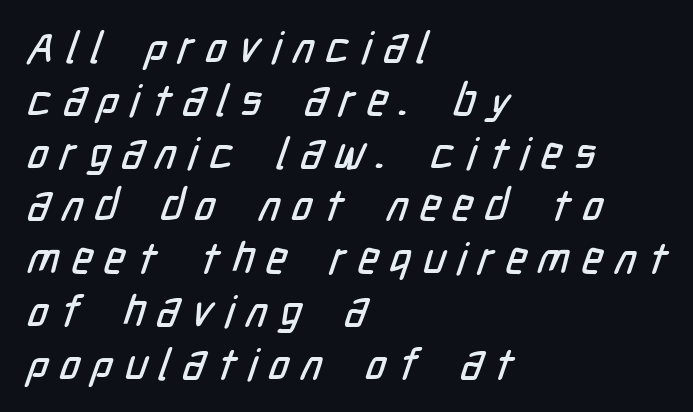
The image shows 44 px condensed sans-serif type; set left-aligned, line spacing 1.2x, unusually wide letter spacing (+0.27 em), not underlined; low stroke contrast and a medium x-height.
